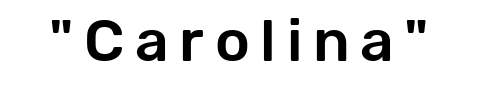
Type style note: lacks serifs. Lines of text with bare space underneath. Each letter keeps its own natural width here, so spacing adapts to shape. Tall strokes in this sample are plumb rather than angled.
